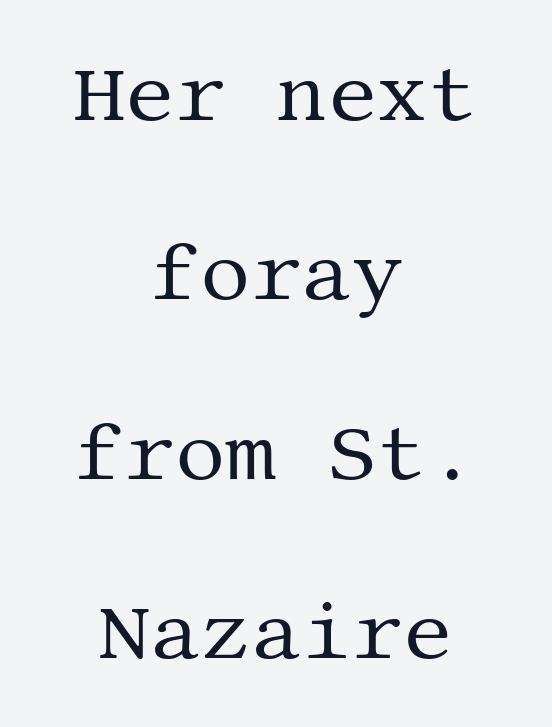
The image shows 79 px regular-weight serif type, upright; set centered, loose line spacing (2.27x), normal letter spacing, not underlined; medium stroke contrast and a large x-height.
